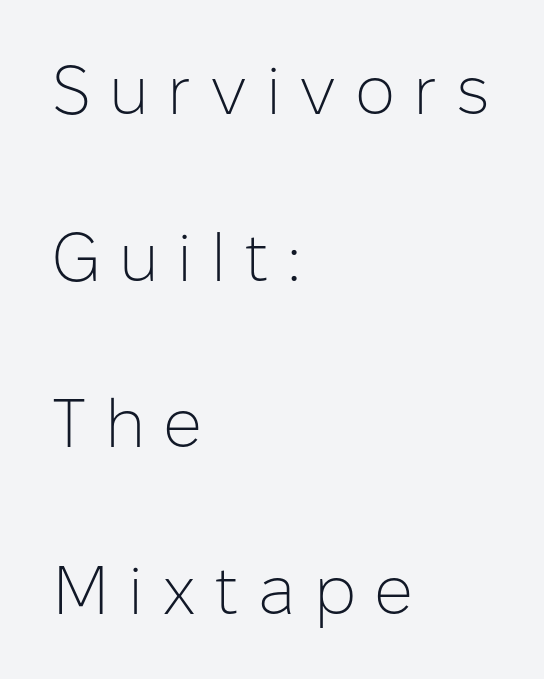
Do the characters align in a grid? No, the font is proportional. The specimen reads as upright at a glance. Underline: absent. Leading: increased. The lines are quadded left. Display-style spreading of the glyphs; the letterfit is very open.
